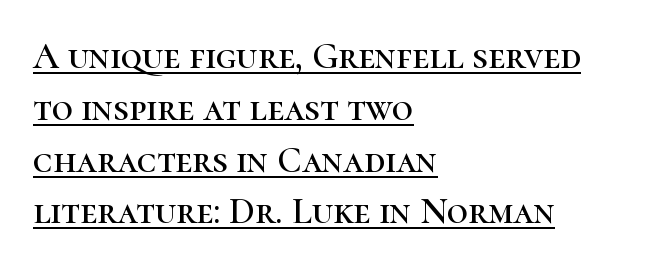
Upright lettering throughout. Regarding leading, the lines here are spaced in the standard way. A typesetter would call this proportional, since set widths differ per character. Check the space under the baseline: a stroke is drawn there. Horizontally, the lines are justified to the leading edge only.
